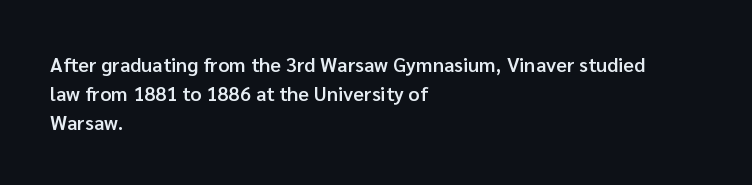
{"italic": "no", "bold": "semi", "underline": "no", "align": "left", "line_spacing": "normal", "line_spacing_ratio": 1.45, "letter_spacing": "normal", "letter_spacing_em": 0.0, "glyph_px": 20}
